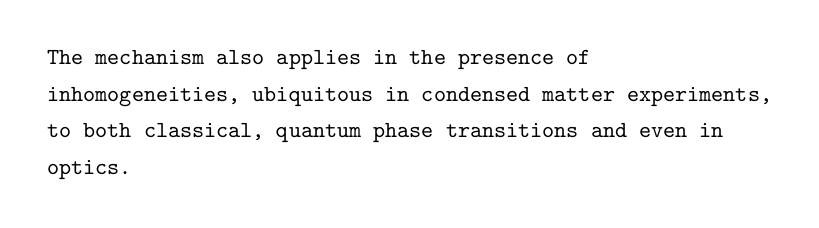
The image shows 23 px text type, upright; set left-aligned, normal line spacing (1.59x), normal letter spacing, not underlined.
